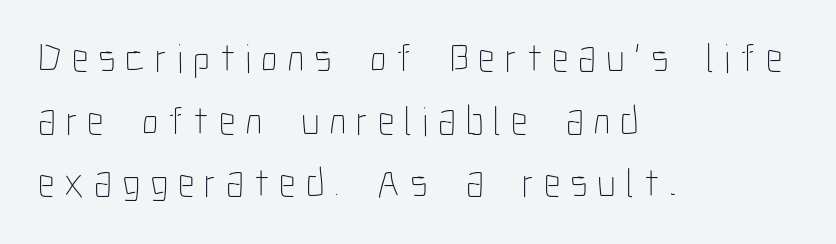
{"italic": "no", "bold": "no", "weight": "thin", "width": "condensed", "stroke_contrast": "low", "x_height": "medium", "monospaced": "no", "underline": "no", "align": "left", "line_spacing": "normal", "line_spacing_ratio": 1.53, "letter_spacing": "wide", "letter_spacing_em": 0.24, "glyph_px": 41}
